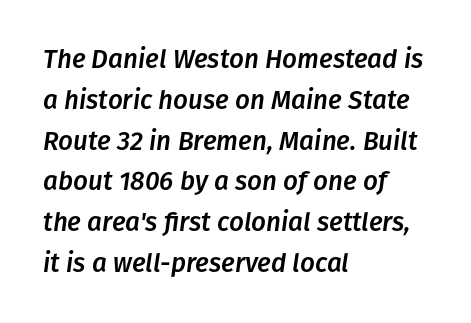
The image shows 26 px text type, italic (leaning right); set left-aligned, normal line spacing (1.57x), normal letter spacing, not underlined.
